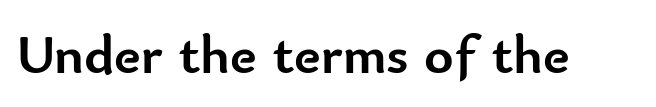
Anything drawn beneath the words? Only blank space. Bold? Absolutely — the strokes are thick and heavy. Spacing verdict: proportional, widths tailored to each character. This is the regular roman posture of the typeface.
